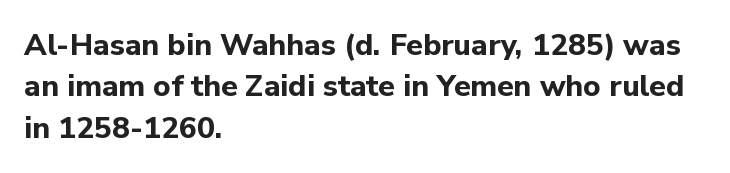
The image shows 30 px bold sans-serif type, upright; set left-aligned, normal line spacing (1.38x), normal letter spacing, not underlined; low stroke contrast and a medium x-height.
